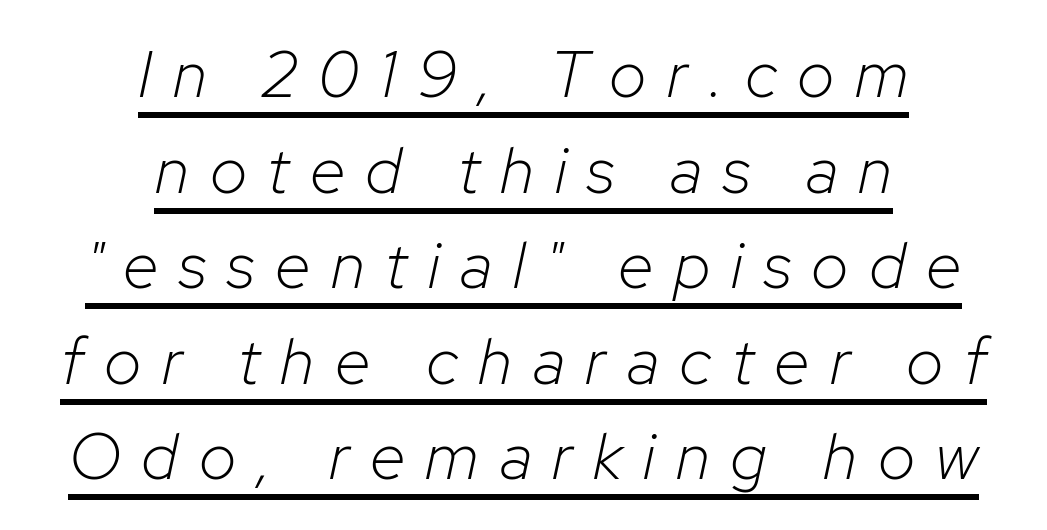
{"italic": "yes", "lean": "right", "slant_degrees": 12, "bold": "no", "weight": "light", "width": "normal", "stroke_contrast": "low", "x_height": "medium", "monospaced": "no", "underline": "yes", "align": "center", "line_spacing": "normal", "line_spacing_ratio": 1.47, "letter_spacing": "wide", "letter_spacing_em": 0.32, "glyph_px": 65}
